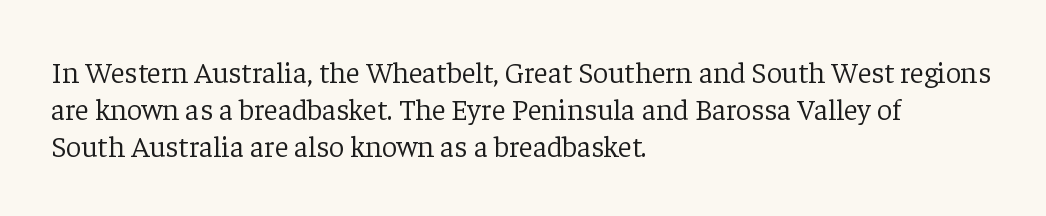
The designer went with a serif here, giving each stem small feet. The strip under each line holds only bare page. The face used here is proportionally spaced, like ordinary book or web type. The ragged edge is on the right, which tells us the setting is flush left. The passage shown is not bold in any degree.
